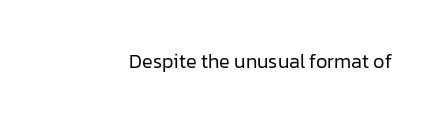
Q: Is the text bold? A: No.
Q: Is the text italic (slanted)? A: No, it is upright.
Q: Is the text underlined? A: No.
Q: Is the spacing between letters normal or unusually wide? A: Normal.
